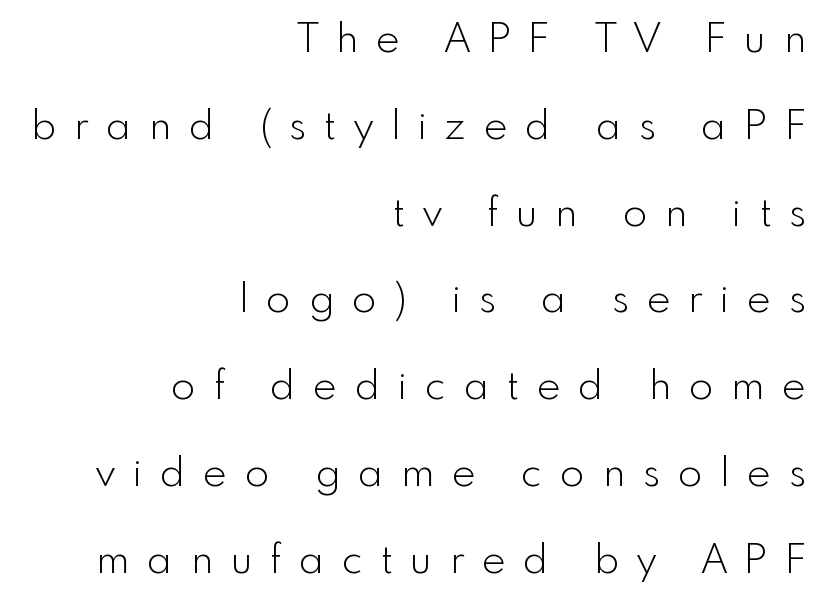
The image shows 40 px light sans-serif type, upright; set right-aligned, loose line spacing (2.17x), unusually wide letter spacing (+0.45 em), not underlined; a small x-height.
